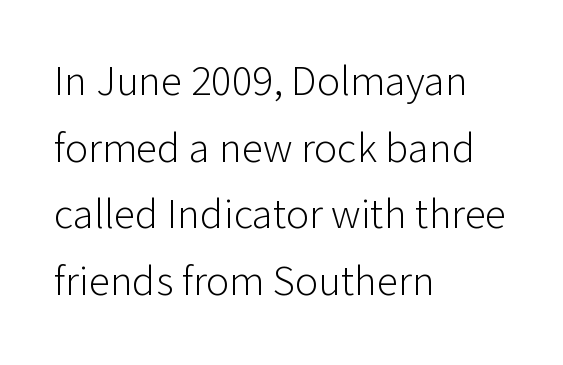
Q: Is the text bold? A: No.
Q: Is the text italic (slanted)? A: No, it is upright.
Q: Is the typeface a serif or a sans-serif typeface? A: Sans-serif.
Q: Is the text underlined? A: No.
Q: How is the paragraph aligned? A: Left-aligned.
Q: Is the spacing between letters normal or unusually wide? A: Normal.
Q: Is the spacing between lines tight, normal or loose? A: Normal.
Q: Width (condensed, normal, or wide)? A: Normal.
Q: Stroke contrast? A: Low.
Q: x-height? A: Medium.
Q: Monospaced? A: No.
